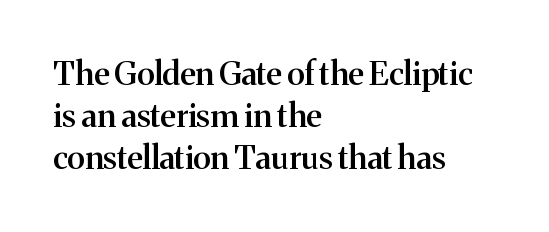
The image shows 32 px semibold serif type, upright; set left-aligned, normal line spacing (1.32x), normal letter spacing, not underlined; medium stroke contrast and a medium x-height.
